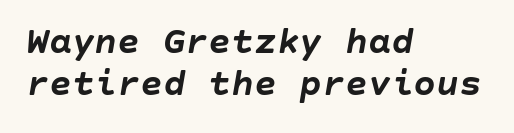
{"italic": "yes", "lean": "right", "slant_degrees": 10, "bold": "yes", "weight": "semibold", "width": "normal", "stroke_contrast": "low", "x_height": "large", "underline": "no", "align": "left", "line_spacing": "tight", "line_spacing_ratio": 1.1, "letter_spacing": "normal", "letter_spacing_em": 0.0, "glyph_px": 38}
